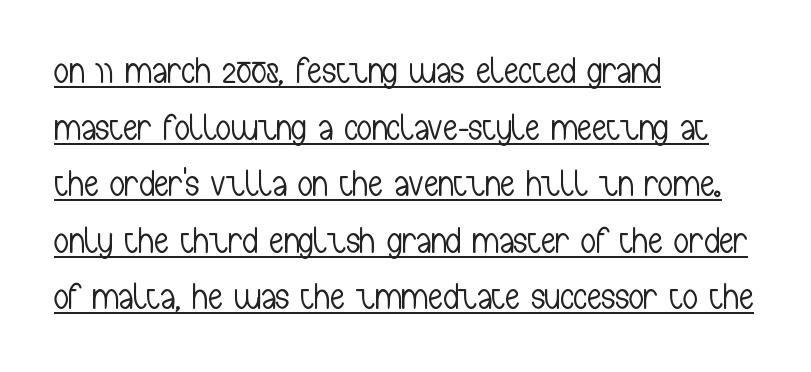
The image shows 37 px light, condensed sans-serif type, upright; set left-aligned, normal line spacing (1.53x), normal letter spacing, underlined; low stroke contrast and a medium x-height.
